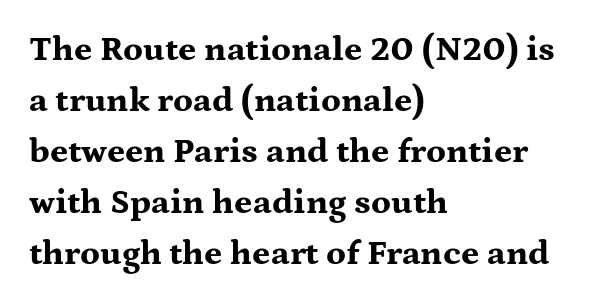
Q: Is the text bold? A: Yes.
Q: Is the text italic (slanted)? A: No, it is upright.
Q: Is the typeface a serif or a sans-serif typeface? A: Serif.
Q: Is the text underlined? A: No.
Q: How is the paragraph aligned? A: Left-aligned.
Q: Is the spacing between letters normal or unusually wide? A: Normal.
Q: Is the spacing between lines tight, normal or loose? A: Normal.
Q: Width (condensed, normal, or wide)? A: Wide.
Q: Stroke contrast? A: Medium.
Q: x-height? A: Medium.
Q: Monospaced? A: No.
